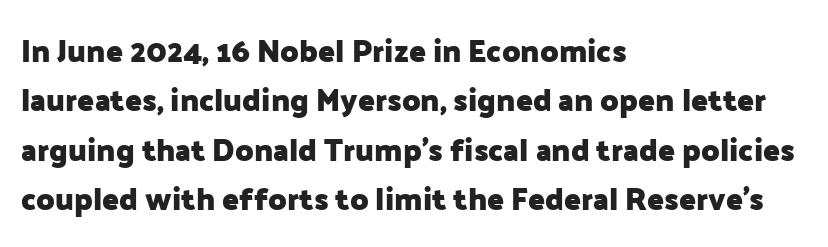
Q: Is the text bold? A: Yes.
Q: Is the text italic (slanted)? A: No, it is upright.
Q: Is the typeface a serif or a sans-serif typeface? A: Sans-serif.
Q: Is the text underlined? A: No.
Q: How is the paragraph aligned? A: Left-aligned.
Q: Is the spacing between letters normal or unusually wide? A: Normal.
Q: Is the spacing between lines tight, normal or loose? A: Normal.
Q: Width (condensed, normal, or wide)? A: Normal.
Q: Stroke contrast? A: Low.
Q: x-height? A: Medium.
Q: Monospaced? A: No.
